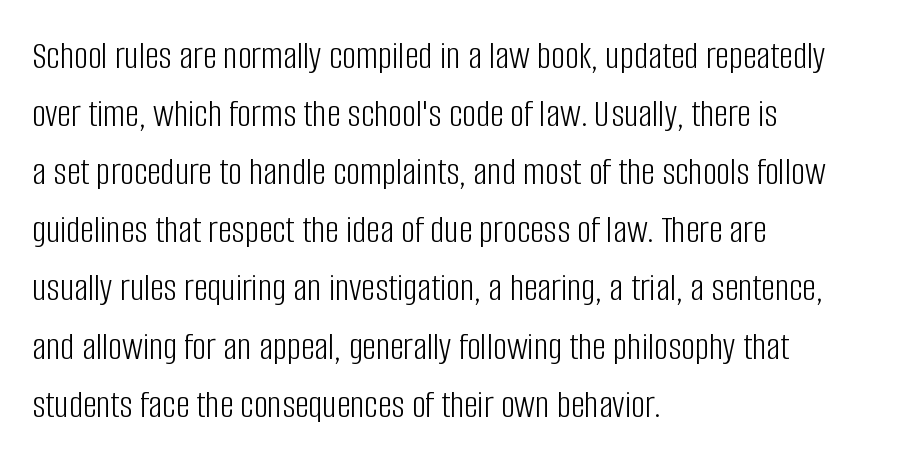
The image shows 39 px light, condensed sans-serif type, upright; set left-aligned, normal line spacing (1.49x), normal letter spacing, not underlined; low stroke contrast and a large x-height.
